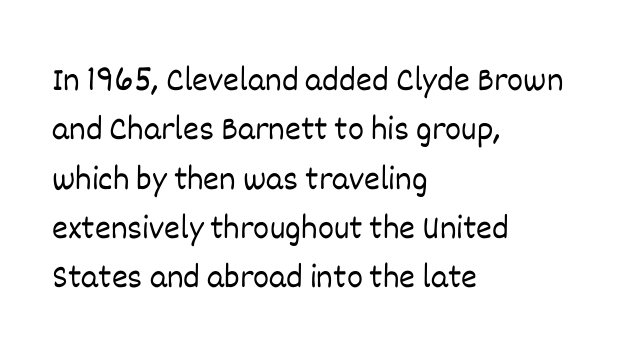
Between one letter and the next there's only the usual sliver of space. The space beneath each line is pristine and unruled. Baseline-to-baseline distance is the conventional proportion of letter height. Varying glyph widths throughout — classic text-font behaviour. Posture: upright roman. Reading down the block, your eye returns to a fixed left position each line.
